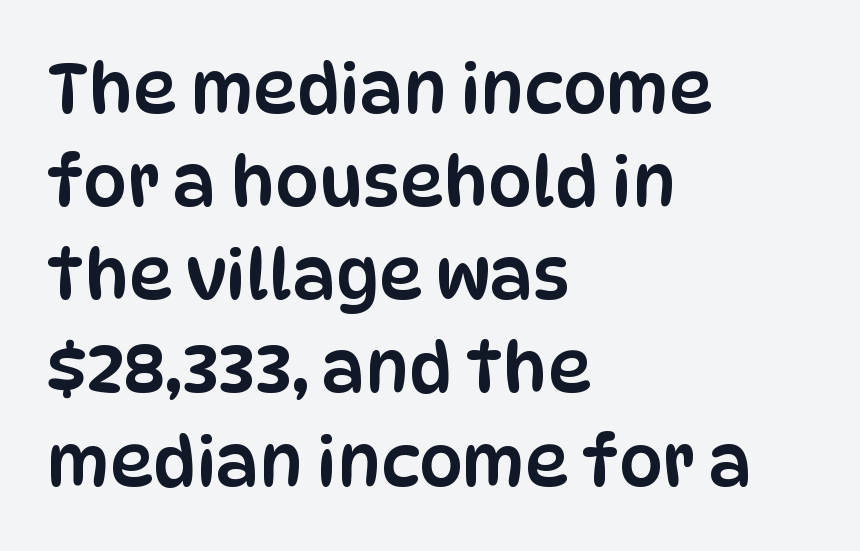
{"serif": "no", "italic": "no", "width": "condensed", "stroke_contrast": "low", "x_height": "large", "monospaced": "no", "underline": "no", "align": "left", "line_spacing": "normal", "line_spacing_ratio": 1.35, "letter_spacing": "normal", "letter_spacing_em": 0.0, "glyph_px": 69}
